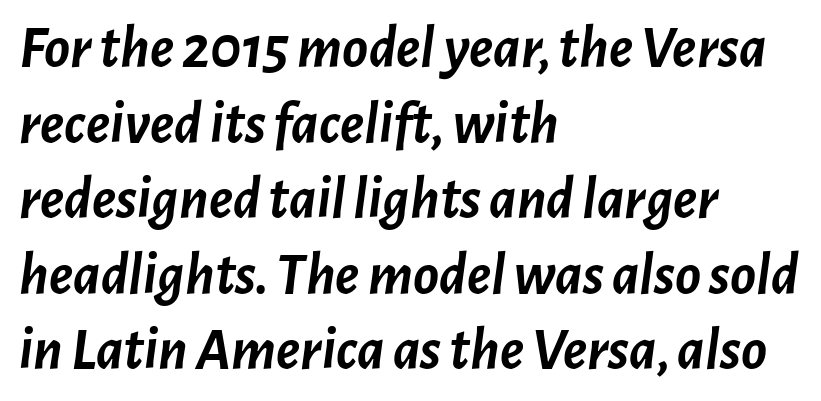
Q: Is the text bold? A: Yes.
Q: Is the text italic (slanted)? A: Yes, it leans right by about 7 degrees.
Q: Is the text underlined? A: No.
Q: How is the paragraph aligned? A: Left-aligned.
Q: Is the spacing between letters normal or unusually wide? A: Normal.
Q: Is the spacing between lines tight, normal or loose? A: Normal.
Q: Width (condensed, normal, or wide)? A: Normal.
Q: Stroke contrast? A: Low.
Q: x-height? A: Medium.
Q: Monospaced? A: No.
